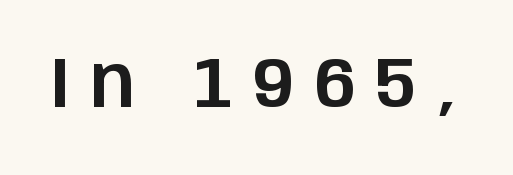
Regarding serifs, this sample does without them. Unmarked baselines from the first word to the last. Tracking value appears strongly positive — letters spread wide. A typesetter would call this proportional, since set widths differ per character. The type sits square on the baseline with zero lean.
